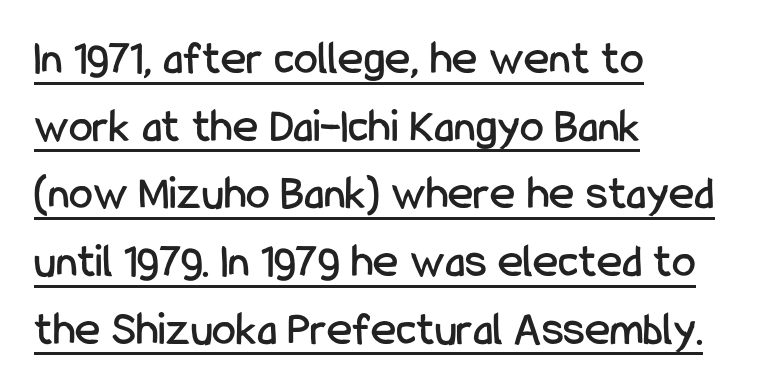
Rows of type keep a routine distance in the vertical direction. This rendering features underlined lettering. Posture: upright roman. The letters advance in unequal steps, a hallmark of proportional type.
